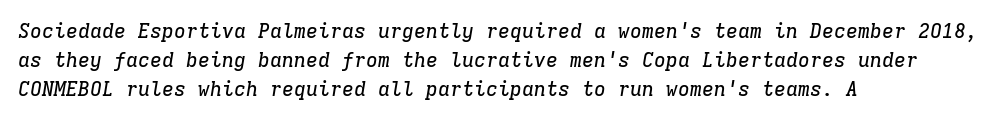
{"italic": "yes", "lean": "right", "slant_degrees": 9, "underline": "no", "align": "left", "line_spacing": "normal", "line_spacing_ratio": 1.44, "letter_spacing": "normal", "letter_spacing_em": 0.0, "glyph_px": 20}
